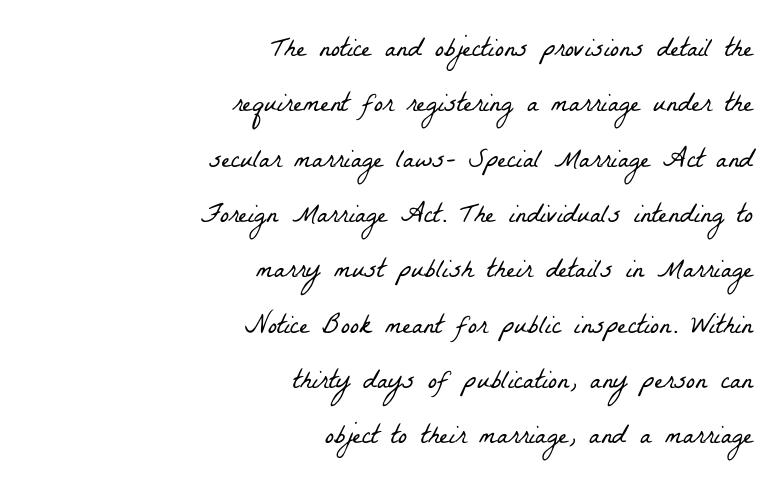
The image shows 27 px text type; set right-aligned, loose line spacing (2.05x), normal letter spacing, not underlined.
